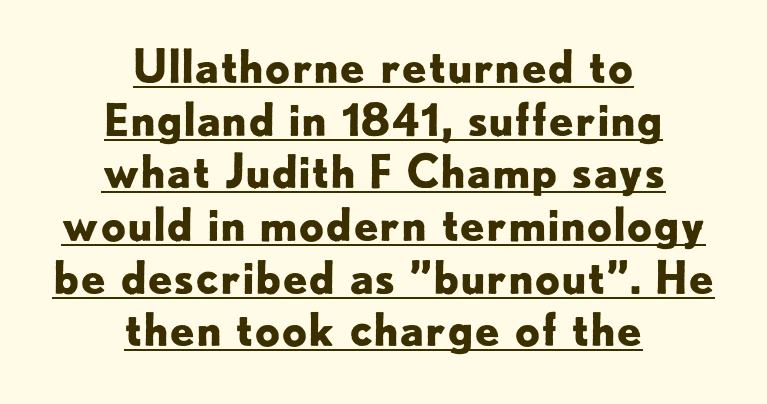
Q: Is the text bold? A: Yes.
Q: Is the text italic (slanted)? A: No, it is upright.
Q: Is the typeface a serif or a sans-serif typeface? A: Sans-serif.
Q: Is the text underlined? A: Yes.
Q: How is the paragraph aligned? A: Centered.
Q: Is the spacing between letters normal or unusually wide? A: Normal.
Q: Width (condensed, normal, or wide)? A: Normal.
Q: Stroke contrast? A: Low.
Q: x-height? A: Small.
Q: Monospaced? A: No.
